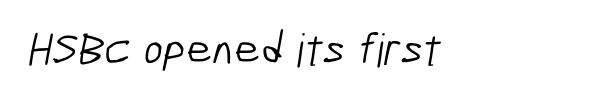
Weight: in the light-to-regular range. The string is rendered with underlining switched off. Classification — sans serif. This sample has the flowing, uneven cadence of proportional lettering.
